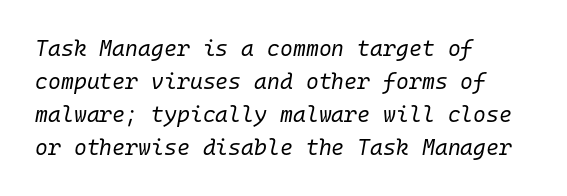
The image shows 22 px text type, italic (leaning right); set left-aligned, normal line spacing (1.5x), normal letter spacing, not underlined.
